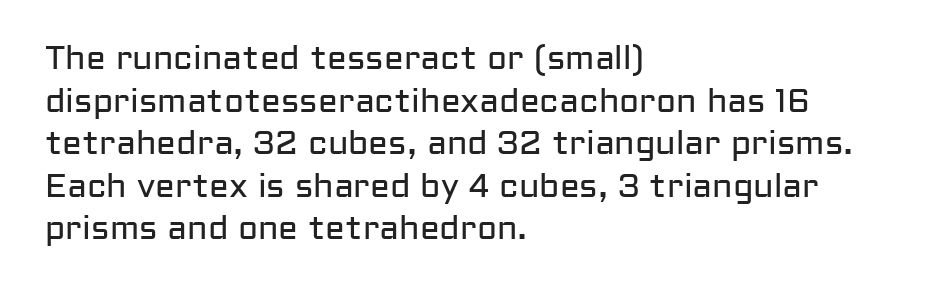
How would I describe the line gaps? Plain and ordinary. A typesetter would call this proportional, since set widths differ per character. The font family rendered here belongs to the sans-serif group. No chunkiness to these letters — they're not bold. Clear beneath every line of the passage. Line starts are locked; line ends wander.
